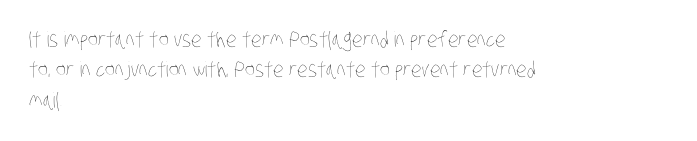
The image shows 21 px text type; set left-aligned, normal line spacing (1.45x), normal letter spacing, not underlined.
